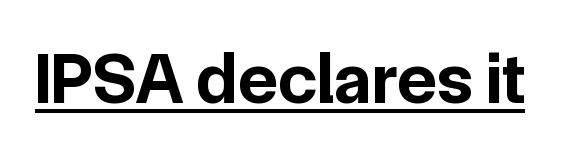
Q: Is the text bold? A: Yes.
Q: Is the text italic (slanted)? A: No, it is upright.
Q: Is the typeface a serif or a sans-serif typeface? A: Sans-serif.
Q: Is the text underlined? A: Yes.
Q: Is the spacing between letters normal or unusually wide? A: Normal.
Q: Width (condensed, normal, or wide)? A: Normal.
Q: Stroke contrast? A: Low.
Q: x-height? A: Medium.
Q: Monospaced? A: No.
